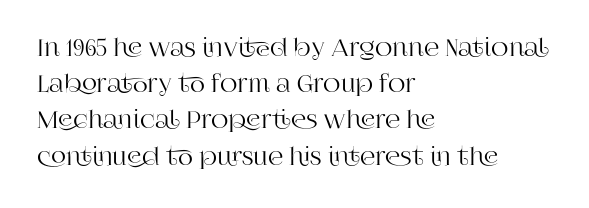
{"italic": "no", "underline": "no", "align": "left", "line_spacing": "normal", "line_spacing_ratio": 1.51, "letter_spacing": "normal", "letter_spacing_em": 0.0, "glyph_px": 24}
